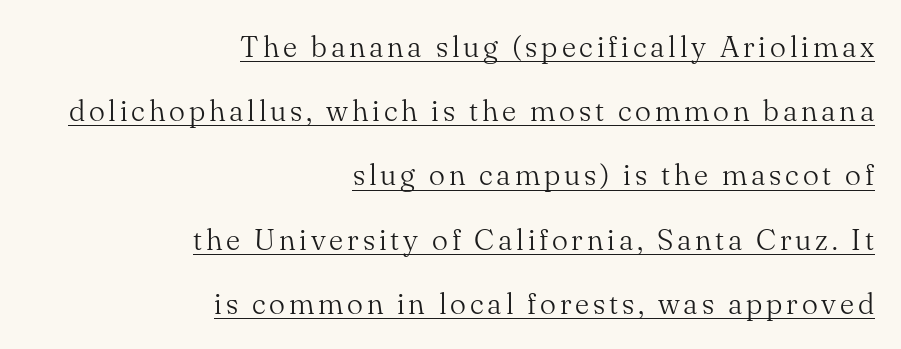
Q: Is the text bold? A: No.
Q: Is the text italic (slanted)? A: No, it is upright.
Q: Is the typeface a serif or a sans-serif typeface? A: Serif.
Q: Is the text underlined? A: Yes.
Q: How is the paragraph aligned? A: Right-aligned.
Q: Is the spacing between lines tight, normal or loose? A: Loose.
Q: Width (condensed, normal, or wide)? A: Normal.
Q: Stroke contrast? A: Medium.
Q: x-height? A: Small.
Q: Monospaced? A: No.
